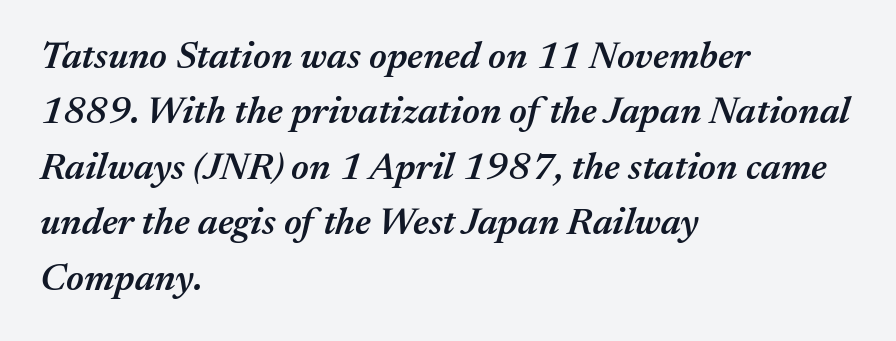
The image shows 38 px semibold type, italic (leaning right); set left-aligned, normal line spacing (1.46x), normal letter spacing, not underlined; medium stroke contrast and a medium x-height.
